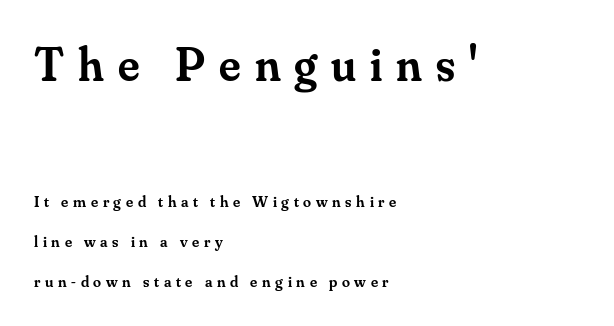
The image shows 48 px semibold serif type, upright; set left-aligned, loose line spacing (2.48x), unusually wide letter spacing (+0.29 em), not underlined; the first (top) block is 3.0x larger; medium stroke contrast and a small x-height.
